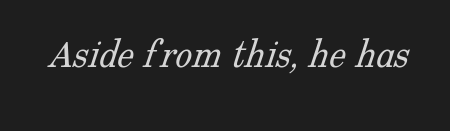
The image shows 42 px light serif type; set normal letter spacing, not underlined; low stroke contrast and a medium x-height.
